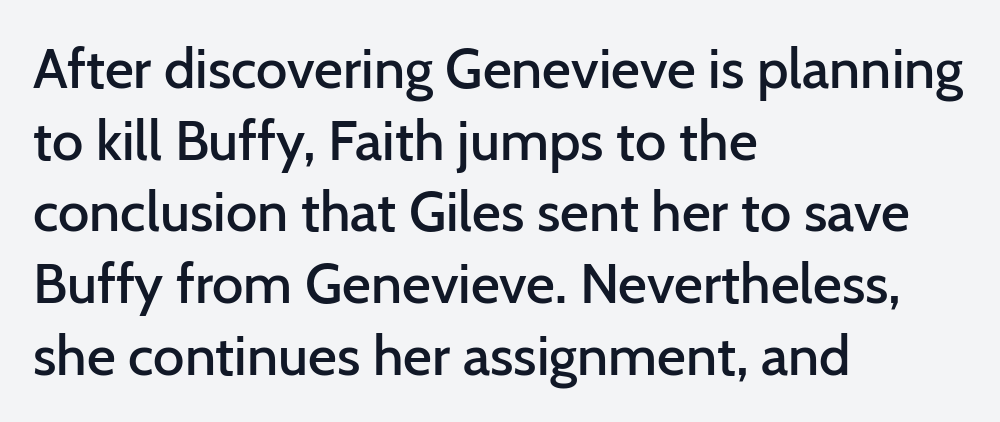
{"serif": "no", "italic": "no", "bold": "semi", "weight": "semibold", "width": "normal", "stroke_contrast": "low", "x_height": "medium", "monospaced": "no", "underline": "no", "align": "left", "line_spacing": "normal", "line_spacing_ratio": 1.28, "letter_spacing": "normal", "letter_spacing_em": 0.0, "glyph_px": 56}
